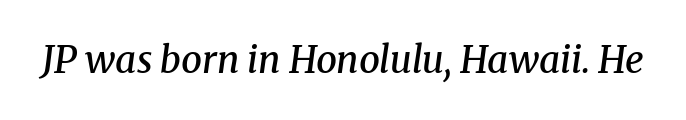
Q: Is the text bold? A: Semi-bold.
Q: Is the text italic (slanted)? A: Yes, it leans right by about 8 degrees.
Q: Is the typeface a serif or a sans-serif typeface? A: Serif.
Q: Is the text underlined? A: No.
Q: Is the spacing between letters normal or unusually wide? A: Normal.
Q: Width (condensed, normal, or wide)? A: Normal.
Q: Stroke contrast? A: Medium.
Q: x-height? A: Medium.
Q: Monospaced? A: No.
